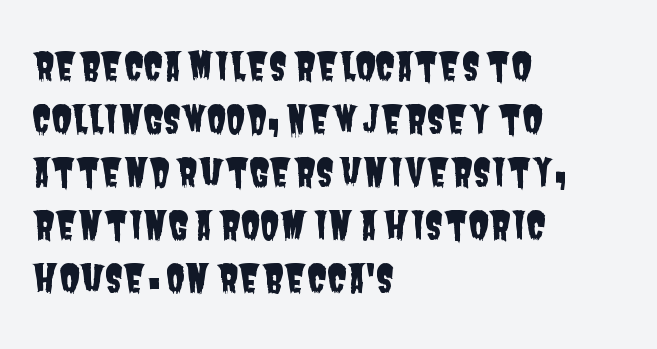
Q: Is the typeface a serif or a sans-serif typeface? A: Sans-serif.
Q: Is the text underlined? A: No.
Q: How is the paragraph aligned? A: Left-aligned.
Q: Is the spacing between letters normal or unusually wide? A: Normal.
Q: Is the spacing between lines tight, normal or loose? A: Normal.
Q: Width (condensed, normal, or wide)? A: Condensed.
Q: Stroke contrast? A: Low.
Q: x-height? A: Large.
Q: Monospaced? A: No.
